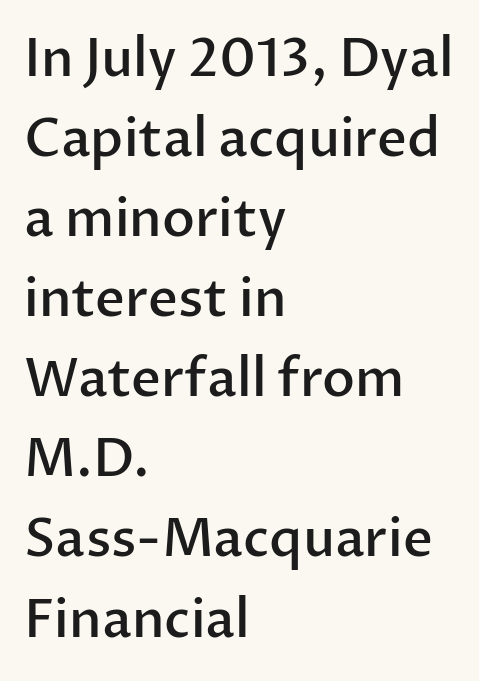
{"serif": "no", "italic": "no", "bold": "semi", "weight": "semibold", "width": "normal", "stroke_contrast": "low", "x_height": "medium", "monospaced": "no", "underline": "no", "align": "left", "line_spacing": "normal", "line_spacing_ratio": 1.54, "letter_spacing": "normal", "letter_spacing_em": 0.0, "glyph_px": 52}
